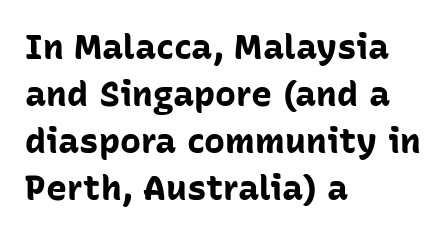
{"serif": "no", "italic": "no", "bold": "yes", "weight": "bold", "width": "normal", "stroke_contrast": "low", "x_height": "medium", "monospaced": "no", "underline": "no", "align": "left", "line_spacing": "normal", "line_spacing_ratio": 1.34, "letter_spacing": "normal", "letter_spacing_em": 0.0, "glyph_px": 35}
